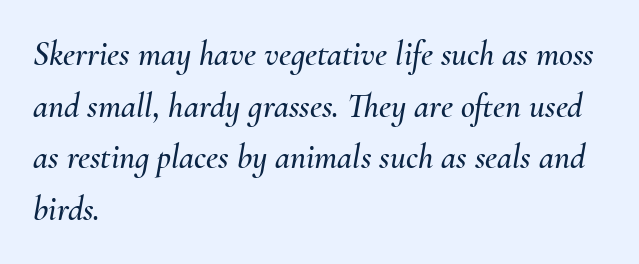
Italic? Definitely — the glyphs are oblique. A student would call this left alignment; a typographer would say flush left, rag right. The passage shown is not underscored anywhere. This sample has the flowing, uneven cadence of proportional lettering. Summary of vertical rhythm: regular, with standard interline spacing. Glyph-to-glyph distance matches everyday printed text.
